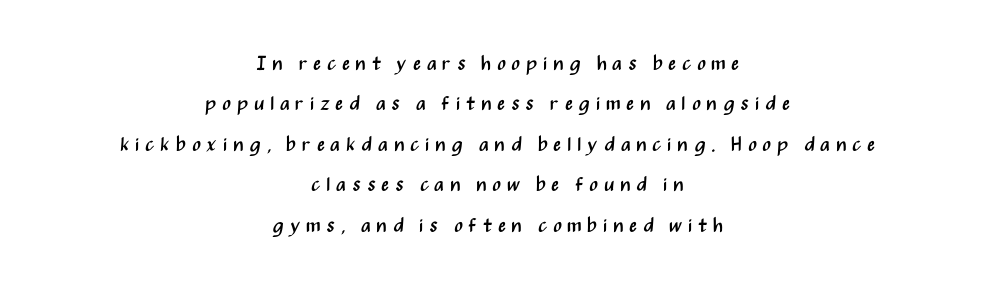
Q: Is the text bold? A: No.
Q: Is the text italic (slanted)? A: No, it is upright.
Q: Is the text underlined? A: No.
Q: How is the paragraph aligned? A: Centered.
Q: Is the spacing between letters normal or unusually wide? A: Unusually wide.
Q: Is the spacing between lines tight, normal or loose? A: Loose.
